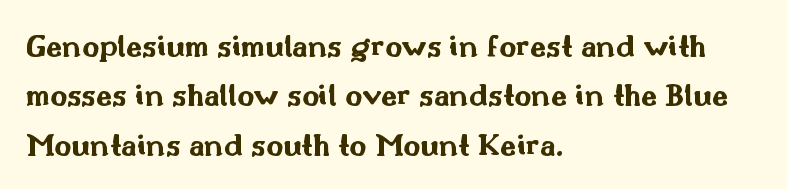
Q: Is the text bold? A: Yes.
Q: Is the text italic (slanted)? A: No, it is upright.
Q: Is the typeface a serif or a sans-serif typeface? A: Sans-serif.
Q: Is the text underlined? A: No.
Q: How is the paragraph aligned? A: Left-aligned.
Q: Is the spacing between letters normal or unusually wide? A: Normal.
Q: Is the spacing between lines tight, normal or loose? A: Normal.
Q: Width (condensed, normal, or wide)? A: Wide.
Q: Stroke contrast? A: Medium.
Q: x-height? A: Small.
Q: Monospaced? A: No.
